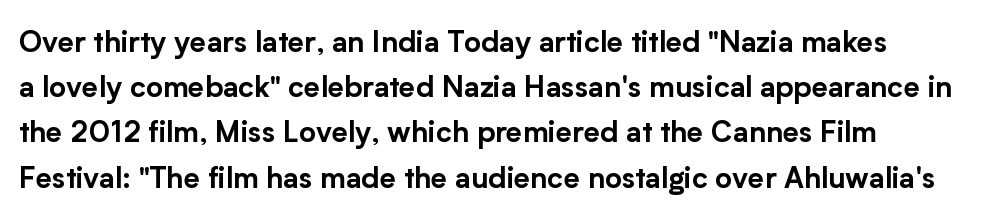
The specimen omits any rule beneath the text block's lines. Is the block centered? No — it sits flush against the left margin. Italic: no, the glyphs are upright roman. Spacing between characters is what you'd get straight out of the box.
